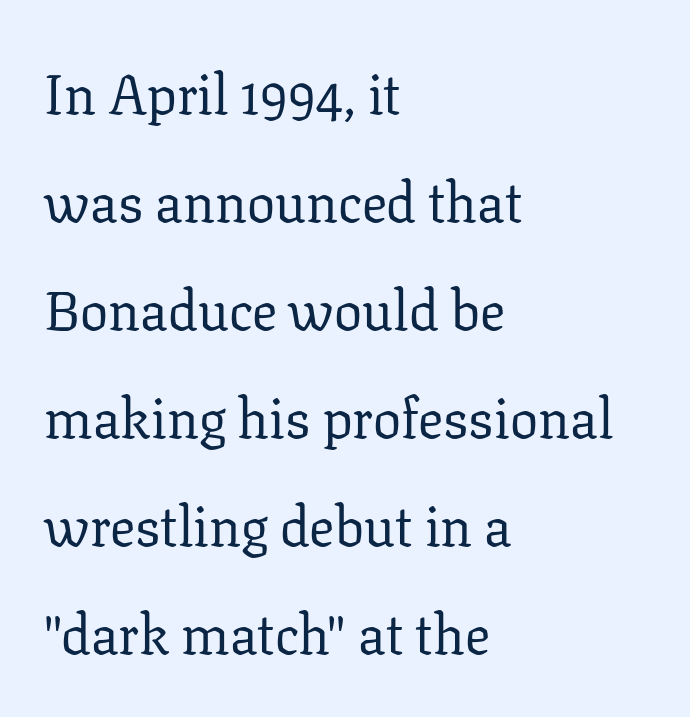
The image shows 56 px regular-weight serif type, upright; set left-aligned, loose line spacing (1.93x), normal letter spacing, not underlined; low stroke contrast and a medium x-height.
